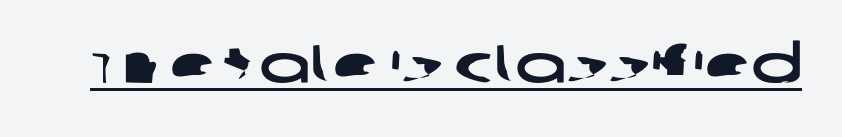
The image shows 54 px wide sans-serif type; set normal letter spacing, underlined; low stroke contrast and a large x-height.
